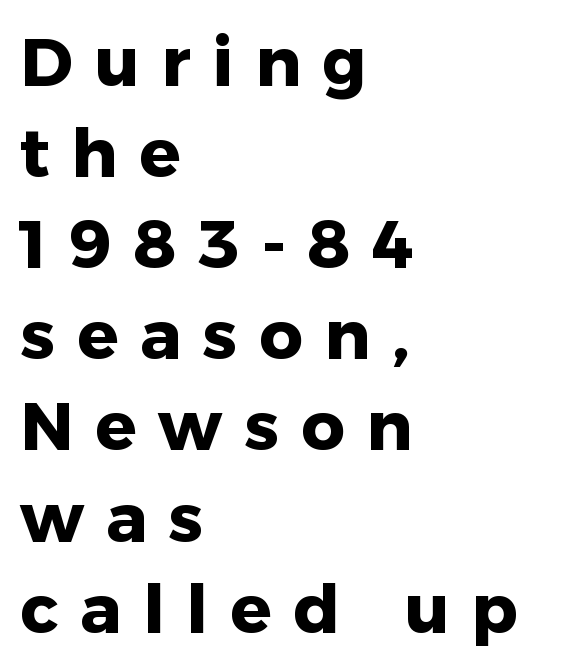
The image shows 68 px heavy sans-serif type, upright; set left-aligned, normal line spacing (1.34x), unusually wide letter spacing (+0.32 em), not underlined; low stroke contrast and a medium x-height.
